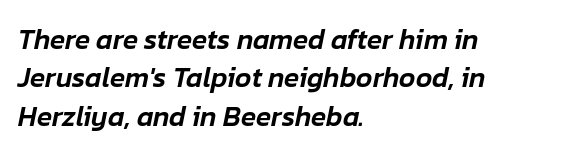
The passage shown is typed in a proportional face where columns would drift. The rendering keeps characters at their native spacing. Style check: oblique. The rows are spaced the way most documents space them. Line beginnings align vertically; line endings do not. Only glyphs here, with clear space below each row.
